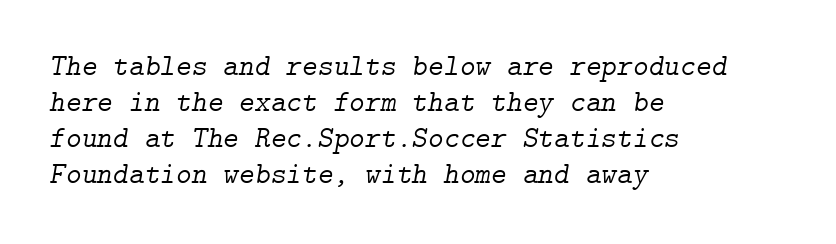
The image shows 30 px light serif type, italic (leaning right); set left-aligned, line spacing 1.2x, normal letter spacing, not underlined; low stroke contrast and a medium x-height.
